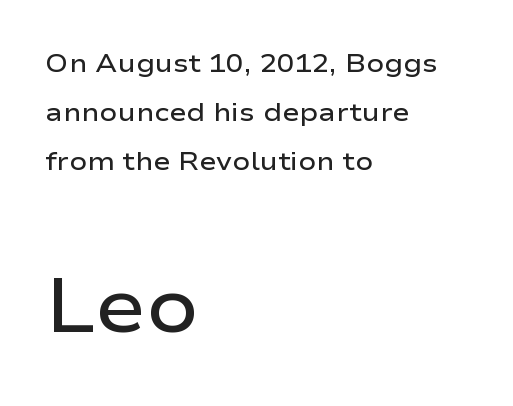
The image shows 77 px semibold, wide sans-serif type, upright; set left-aligned, line spacing 1.89x, normal letter spacing, not underlined; the second (bottom) block is 2.96x larger; low stroke contrast and a medium x-height.
